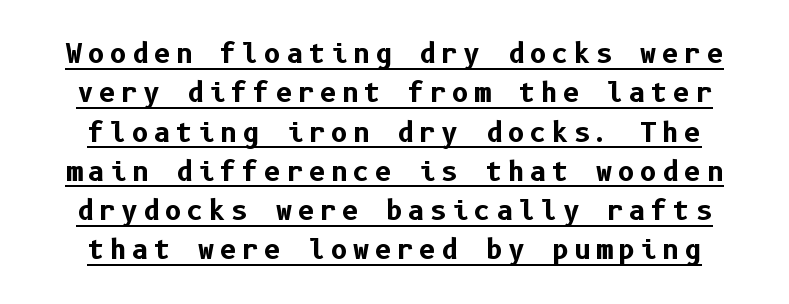
The words here are underlined. Regular leading. Does the lettering tilt? It doesn't — this is upright. Does the weight exceed regular? Yes, all the way to bold. The rendering inserts visible extra space after every character.
